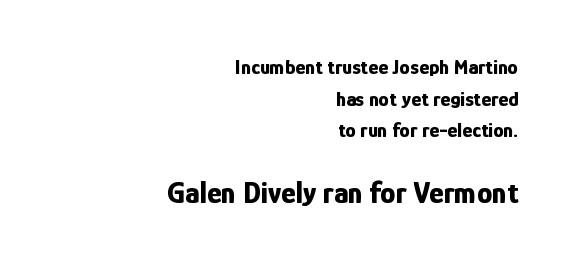
Q: Is the text bold? A: Yes.
Q: Is the text italic (slanted)? A: No, it is upright.
Q: Is the typeface a serif or a sans-serif typeface? A: Sans-serif.
Q: Is the text underlined? A: No.
Q: How is the paragraph aligned? A: Right-aligned.
Q: Is the spacing between letters normal or unusually wide? A: Normal.
Q: Is the spacing between lines tight, normal or loose? A: Normal.
Q: Which block of text is set in a larger size, the first (top) or the second (bottom)? A: The second (bottom) one.
Q: Width (condensed, normal, or wide)? A: Condensed.
Q: Stroke contrast? A: Low.
Q: x-height? A: Medium.
Q: Monospaced? A: No.
